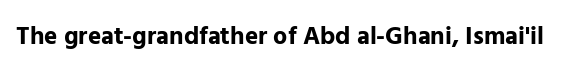
Underlining? Definitely not there. Strong, thick strokes mark this as bold type. This sample uses an upright cut, with every glyph sitting square on the baseline. A typesetter would call this zero additional tracking.
